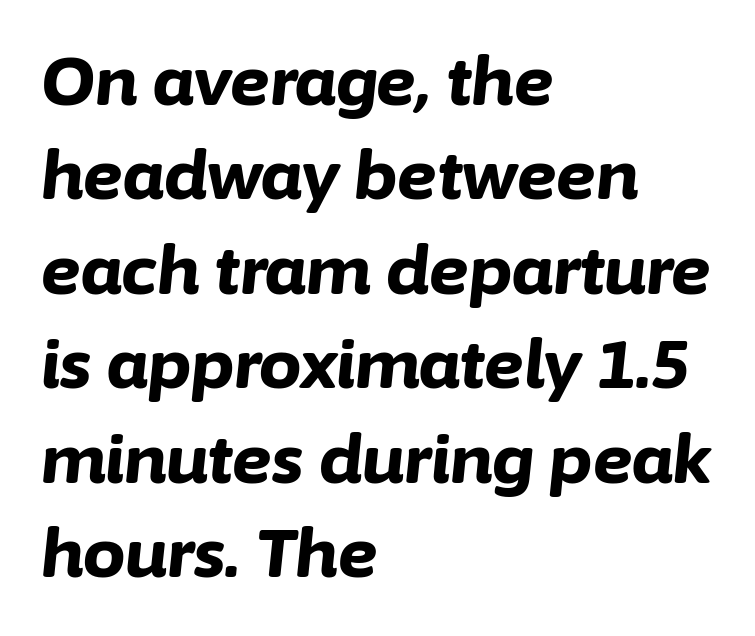
Q: Is the text bold? A: Yes.
Q: Is the text italic (slanted)? A: Yes, it leans right by about 6 degrees.
Q: Is the text underlined? A: No.
Q: How is the paragraph aligned? A: Left-aligned.
Q: Is the spacing between letters normal or unusually wide? A: Normal.
Q: Is the spacing between lines tight, normal or loose? A: Normal.
Q: Width (condensed, normal, or wide)? A: Normal.
Q: Stroke contrast? A: Low.
Q: x-height? A: Medium.
Q: Monospaced? A: No.
